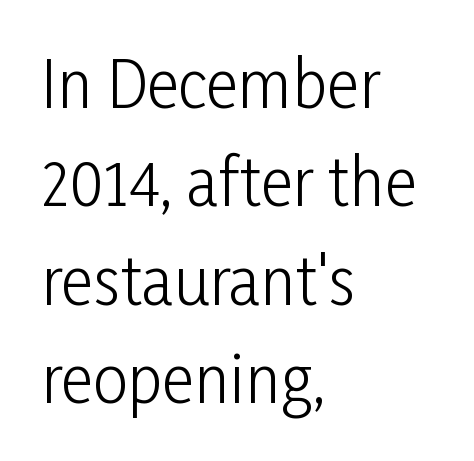
The image shows 63 px light, condensed sans-serif type, upright; set left-aligned, normal line spacing (1.56x), normal letter spacing, not underlined; low stroke contrast and a medium x-height.
